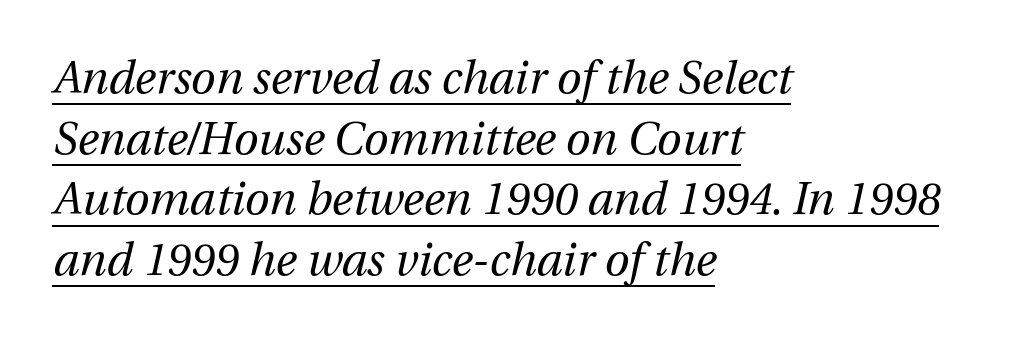
The image shows 45 px regular-weight type, italic (leaning right); set left-aligned, normal line spacing (1.35x), normal letter spacing, underlined; medium stroke contrast and a medium x-height.
